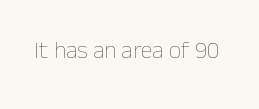
Q: Is the text bold? A: No.
Q: Is the text italic (slanted)? A: No, it is upright.
Q: Is the text underlined? A: No.
Q: Is the spacing between letters normal or unusually wide? A: Normal.
